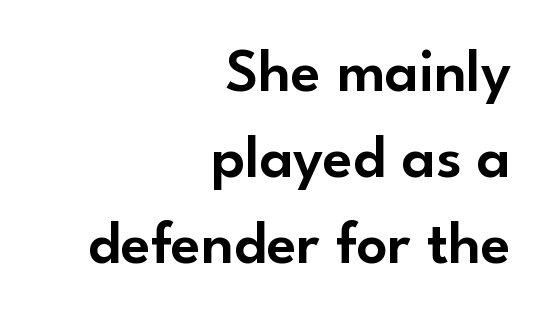
The string is rendered with underlining switched off. Style check: upright. Short note: letters normally spaced. Proportional: the letters do not fall into vertical columns.
